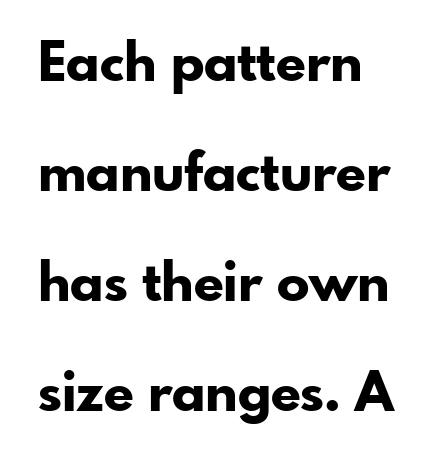
In terms of posture, this sample is upright. Line beginnings align vertically; line endings do not. Classification — sans serif. The characters look thick and weighty, a clear bold. What stands out about the letter spacing? Nothing — it is the standard amount. Clear beneath every line of the passage.
